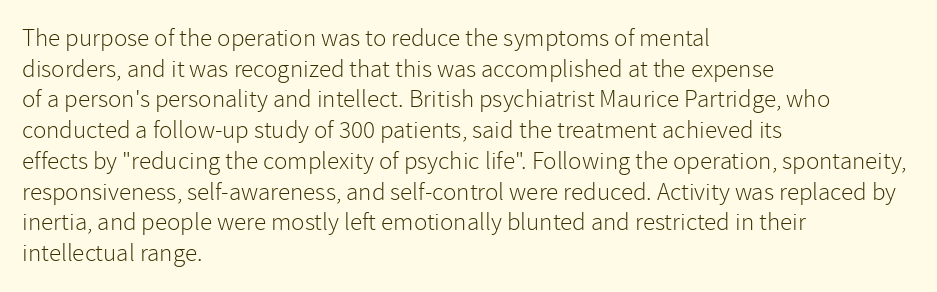
The letters look calm and open, with moderate or lighter stems. Descenders are the only things crossing below the line. Left-aligned paragraph, ragged on the right. Short note: letters normally spaced.
